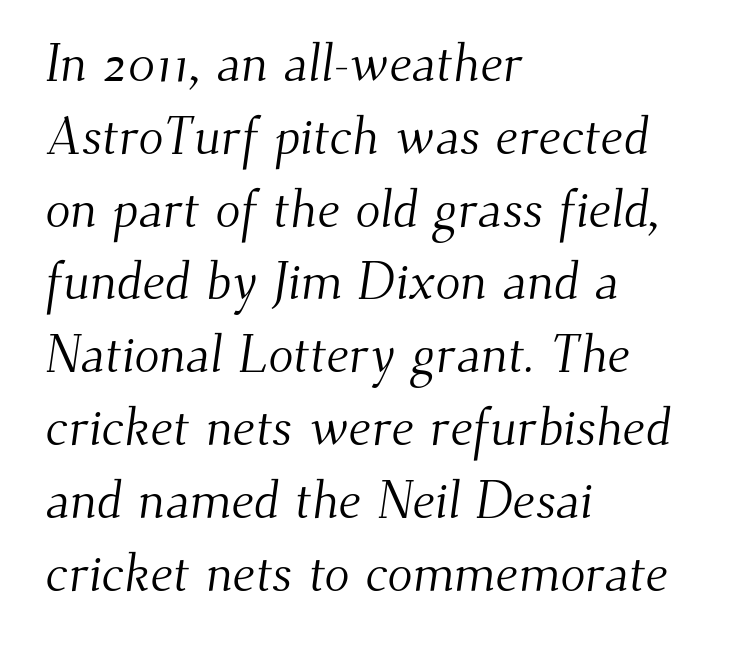
{"serif": "yes", "bold": "no", "weight": "light", "width": "normal", "stroke_contrast": "medium", "x_height": "small", "monospaced": "no", "underline": "no", "align": "left", "line_spacing": "normal", "line_spacing_ratio": 1.4, "letter_spacing": "normal", "letter_spacing_em": 0.0, "glyph_px": 52}
